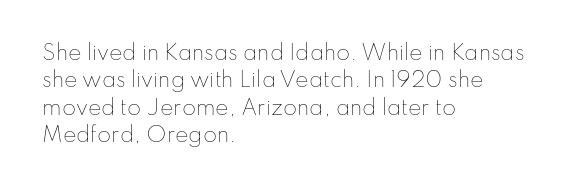
Q: Is the text bold? A: No.
Q: Is the text italic (slanted)? A: No, it is upright.
Q: Is the text underlined? A: No.
Q: How is the paragraph aligned? A: Left-aligned.
Q: Is the spacing between letters normal or unusually wide? A: Normal.
Q: Is the spacing between lines tight, normal or loose? A: Normal.
